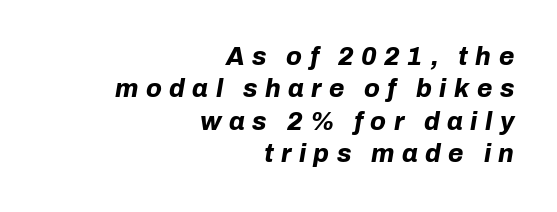
{"italic": "yes", "lean": "right", "slant_degrees": 10, "bold": "yes", "underline": "no", "align": "right", "line_spacing": "normal", "line_spacing_ratio": 1.3, "letter_spacing": "wide", "letter_spacing_em": 0.3, "glyph_px": 25}
